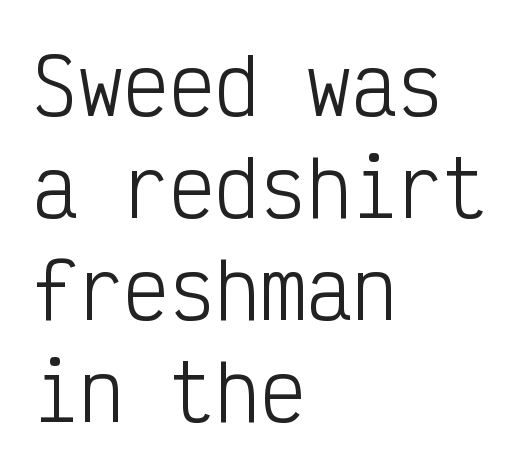
Honestly, the row spacing looks completely unremarkable. The passage shown is not underscored anywhere. Does the type have serifs? No, each stem ends abruptly. This sample is left-justified, so line endings fall wherever the words run out. The rendering keeps characters at their native spacing.
